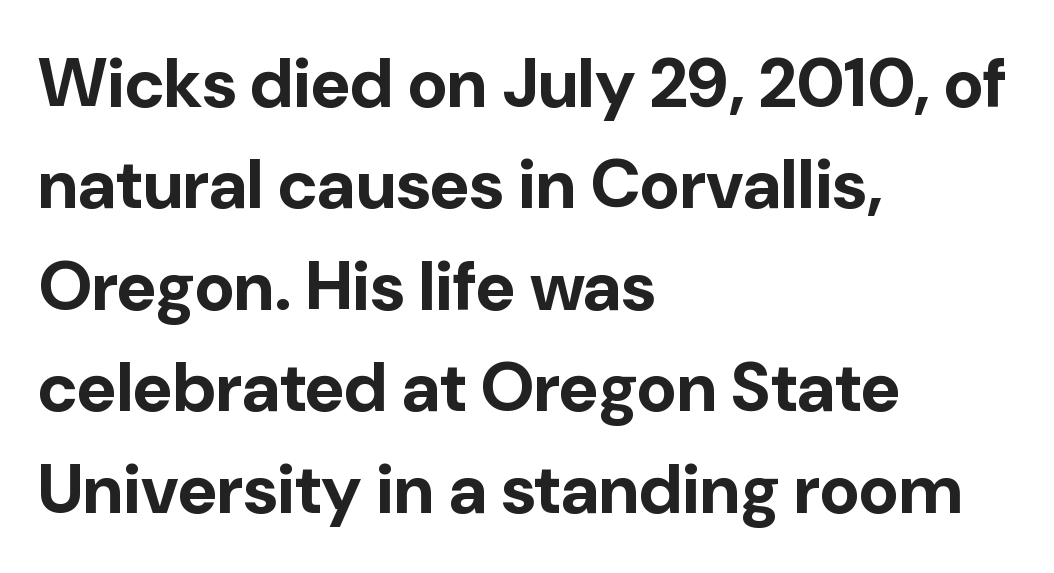
The image shows 69 px bold sans-serif type, upright; set left-aligned, normal line spacing (1.47x), normal letter spacing, not underlined; low stroke contrast and a medium x-height.
